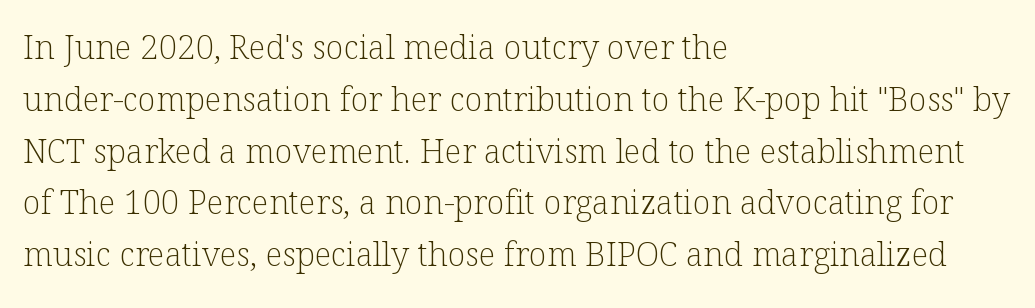
{"serif": "yes", "italic": "no", "bold": "no", "weight": "light", "width": "normal", "stroke_contrast": "low", "x_height": "medium", "monospaced": "no", "underline": "no", "align": "left", "line_spacing": "normal", "line_spacing_ratio": 1.57, "letter_spacing": "normal", "letter_spacing_em": 0.0, "glyph_px": 33}
